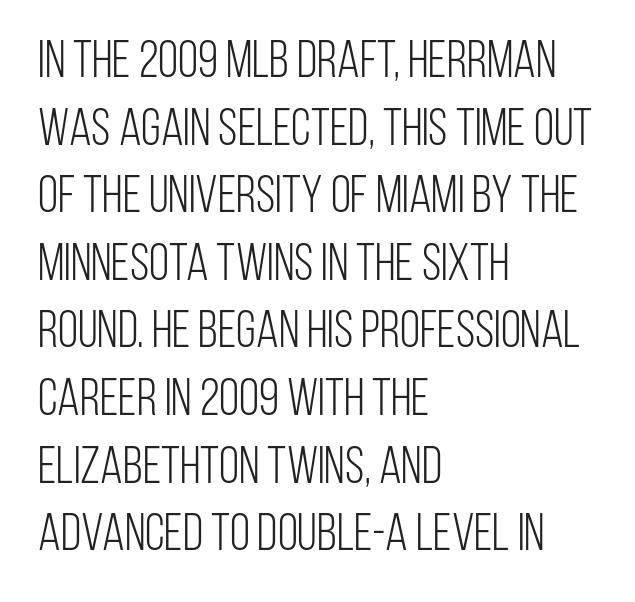
{"serif": "no", "italic": "no", "bold": "no", "weight": "light", "width": "condensed", "stroke_contrast": "low", "x_height": "large", "monospaced": "no", "underline": "no", "align": "left", "line_spacing": "normal", "line_spacing_ratio": 1.3, "letter_spacing": "normal", "letter_spacing_em": 0.0, "glyph_px": 52}
